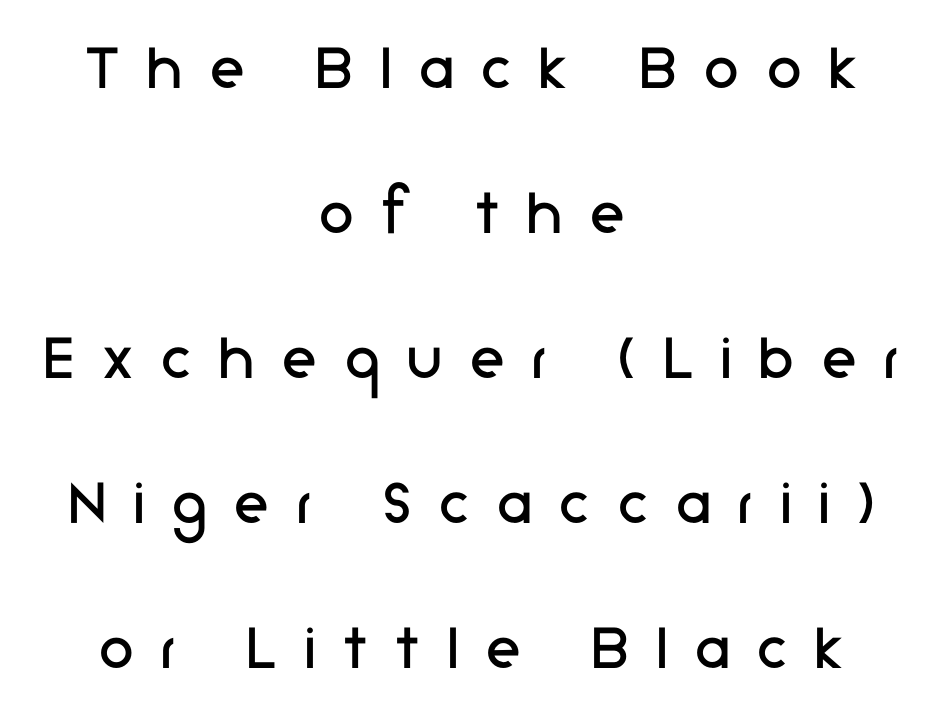
Quick note: interline space is abundant. The glyphs are unaccompanied by any horizontal stroke below them. The lines in this sample share a center point and differ in where they start and stop. The face used here is proportionally spaced, like ordinary book or web type. The tracking jumps out immediately: characters are airy and widely separated.
